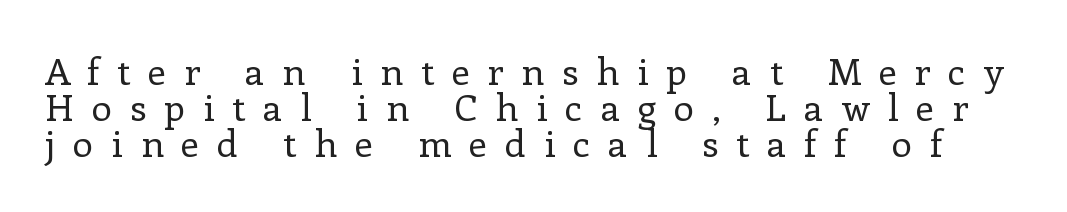
Q: Is the text bold? A: No.
Q: Is the text italic (slanted)? A: No, it is upright.
Q: Is the typeface a serif or a sans-serif typeface? A: Serif.
Q: Is the text underlined? A: No.
Q: Is the spacing between letters normal or unusually wide? A: Unusually wide.
Q: Is the spacing between lines tight, normal or loose? A: Tight.
Q: Width (condensed, normal, or wide)? A: Normal.
Q: Stroke contrast? A: Low.
Q: x-height? A: Medium.
Q: Monospaced? A: No.
